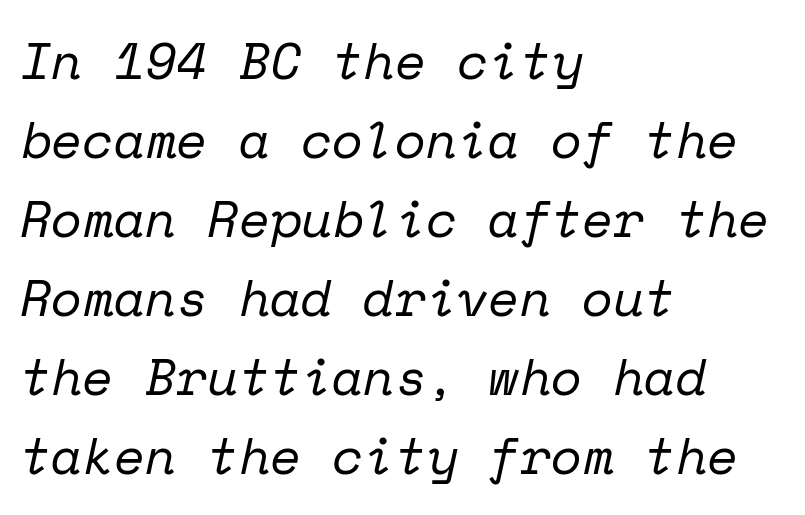
The image shows 51 px regular-weight serif type, italic (leaning right), monospaced; set left-aligned, normal line spacing (1.55x), normal letter spacing, not underlined; low stroke contrast and a medium x-height.
